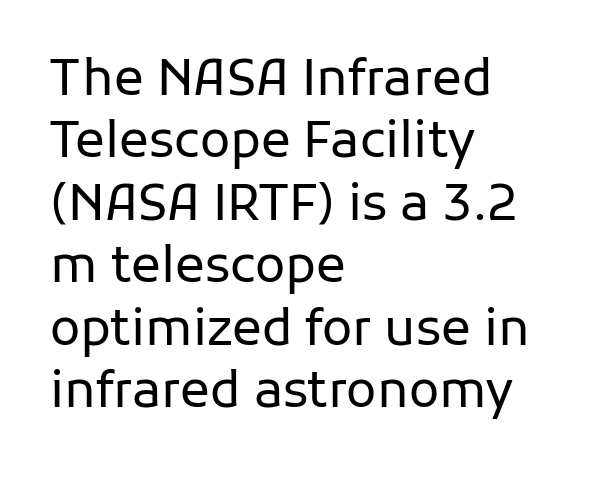
Q: Is the text bold? A: No.
Q: Is the text italic (slanted)? A: No, it is upright.
Q: Is the typeface a serif or a sans-serif typeface? A: Sans-serif.
Q: Is the text underlined? A: No.
Q: How is the paragraph aligned? A: Left-aligned.
Q: Is the spacing between letters normal or unusually wide? A: Normal.
Q: Is the spacing between lines tight, normal or loose? A: Normal.
Q: Width (condensed, normal, or wide)? A: Normal.
Q: Stroke contrast? A: Low.
Q: x-height? A: Medium.
Q: Monospaced? A: No.
